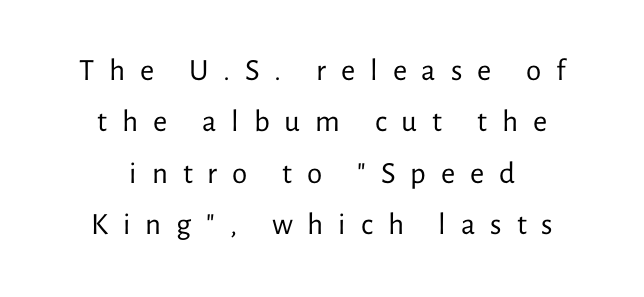
The image shows 31 px regular-weight sans-serif type, upright; set centered, normal line spacing (1.66x), unusually wide letter spacing (+0.48 em), not underlined; low stroke contrast and a medium x-height.
